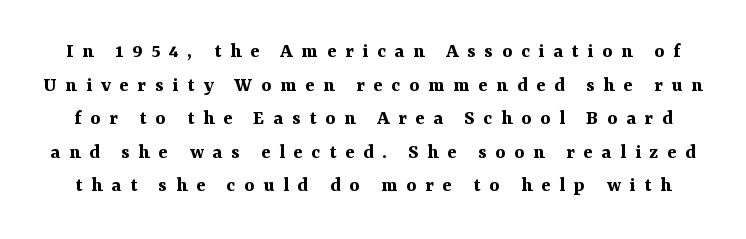
The image shows 21 px bold type, upright; set normal line spacing (1.6x), unusually wide letter spacing (+0.42 em), not underlined.
